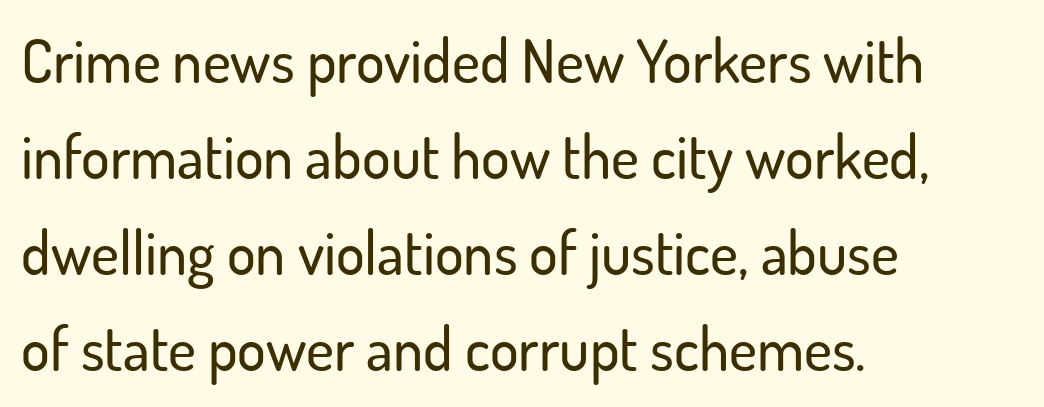
Q: Is the text italic (slanted)? A: No, it is upright.
Q: Is the typeface a serif or a sans-serif typeface? A: Sans-serif.
Q: Is the text underlined? A: No.
Q: How is the paragraph aligned? A: Left-aligned.
Q: Is the spacing between letters normal or unusually wide? A: Normal.
Q: Is the spacing between lines tight, normal or loose? A: Normal.
Q: Width (condensed, normal, or wide)? A: Normal.
Q: Stroke contrast? A: Low.
Q: x-height? A: Small.
Q: Monospaced? A: No.
